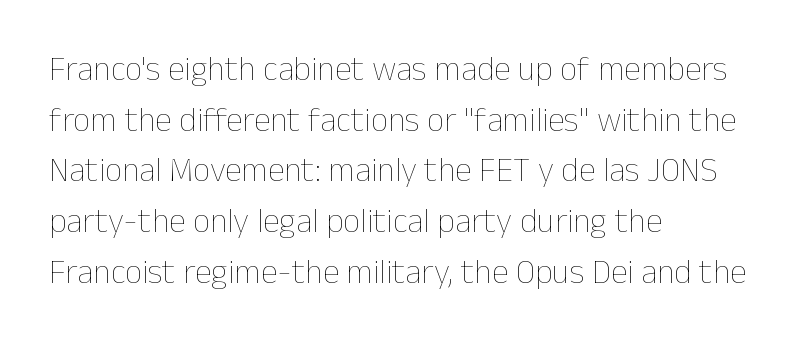
Rows of type keep a routine distance in the vertical direction. The paragraph has a hard left edge and a soft right edge. This is the regular roman posture of the typeface. Do the characters align in a grid? No, the font is proportional. The strokes carry an ordinary text weight at most. The tracking reads as untouched default to a designer's eye.
